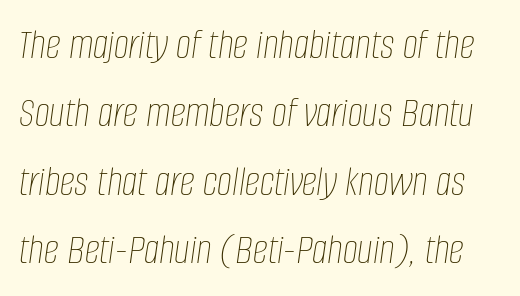
Leading: standard. Do the characters align in a grid? No, the font is proportional. Students, note that the glyphs here touch the page at normal intervals. The specimen reads as italic at a glance.
